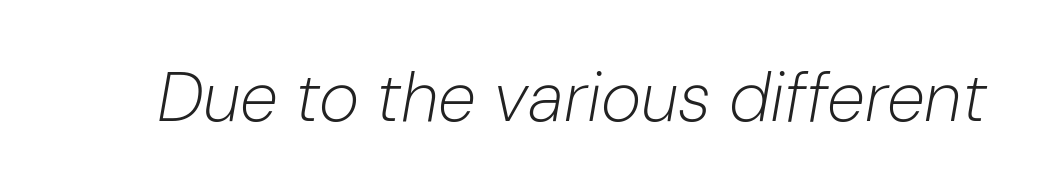
Letter spacing: default. You can tell it's italic because the verticals aren't actually vertical. No heavy texture on the line: the type isn't bold. Descenders are the only things crossing below the line.
